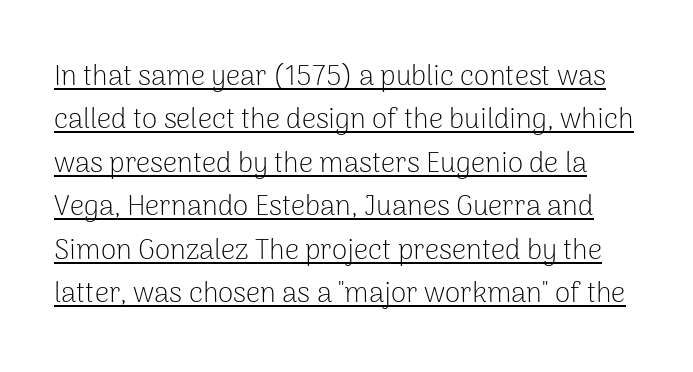
Q: Is the text bold? A: No.
Q: Is the text italic (slanted)? A: No, it is upright.
Q: Is the typeface a serif or a sans-serif typeface? A: Sans-serif.
Q: Is the text underlined? A: Yes.
Q: Is the spacing between letters normal or unusually wide? A: Normal.
Q: Is the spacing between lines tight, normal or loose? A: Normal.
Q: Width (condensed, normal, or wide)? A: Normal.
Q: Stroke contrast? A: Low.
Q: x-height? A: Medium.
Q: Monospaced? A: No.
